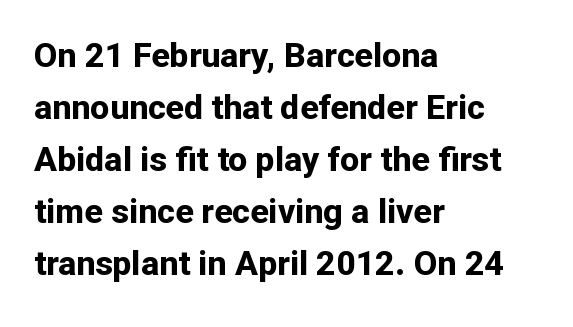
Reading down the column, the eye jumps a familiar distance to each next line. Looks like regular typesetting: each glyph gets only the width it needs. Characters remain perfectly vertical along every line. Every letter is thick-stroked: bold, no question.
